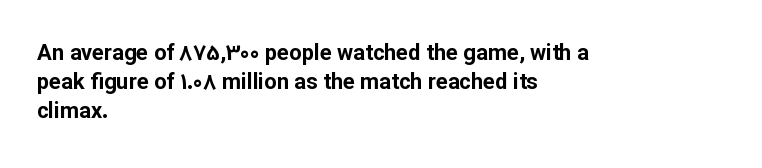
Q: Is the text bold? A: Yes.
Q: Is the text italic (slanted)? A: No, it is upright.
Q: Is the text underlined? A: No.
Q: How is the paragraph aligned? A: Left-aligned.
Q: Is the spacing between letters normal or unusually wide? A: Normal.
Q: Is the spacing between lines tight, normal or loose? A: Normal.
